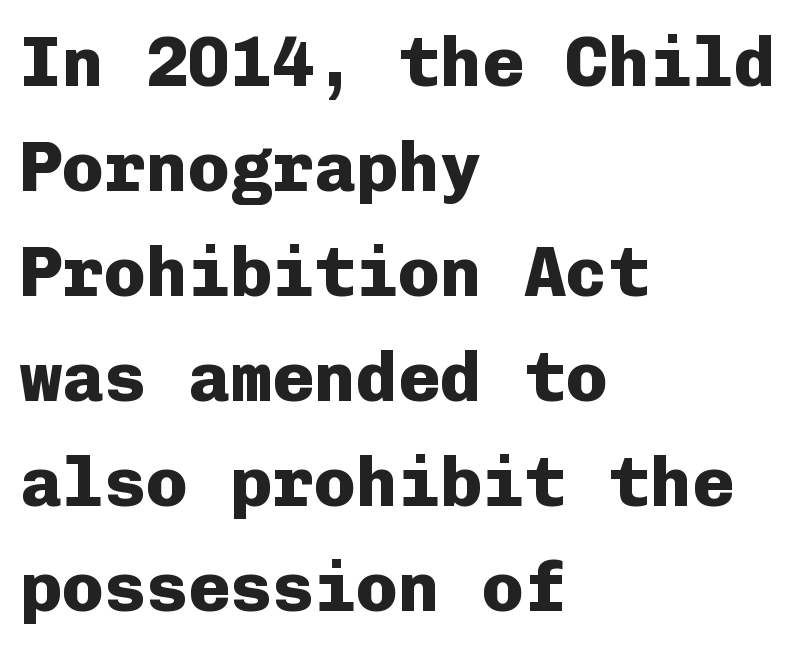
Clear beneath every line of the passage. Typeset ragged right — the left edge is the straight one. Typographic density is high because the face is bold. The lettering stays uniformly vertical, giving the passage a roman look. Baseline-to-baseline distance is the conventional proportion of letter height.
